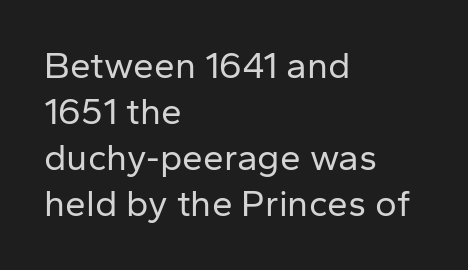
Are there feet on the stems? There aren't — it's a sans. The string is rendered with underlining switched off. Characters remain perfectly vertical along every line. Caption: multi-line text, flush left, ragged right. The letters sit at their default tracking, neither squeezed nor spread.
